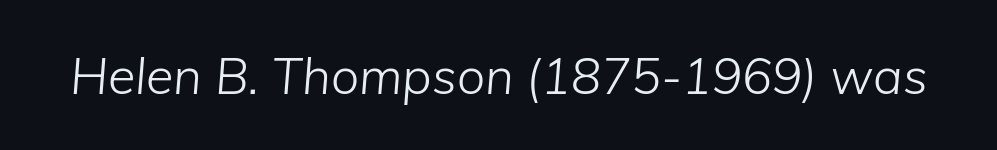
The rendering keeps characters at their native spacing. Bold? No — there's no thickening of the strokes. The whole block is typeset with a tilt. Check the space under the baseline: it is left empty. Proportional: the letters do not fall into vertical columns.
